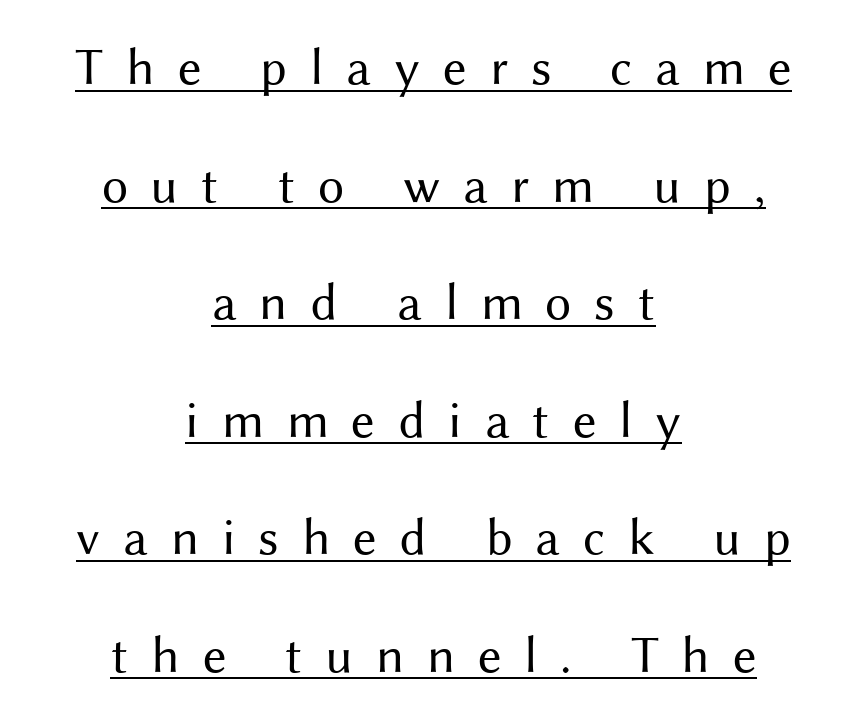
What stands out about the letter spacing? Its width — letters are far apart. Do the letters lean? They stand straight. Note the varied advance widths — an 'i' is clearly narrower than an 'm'. Observe the absence of serifs on each vertical stroke in this sample. The paragraph has two soft edges and a firm central axis. Heft: none added — not bold.
